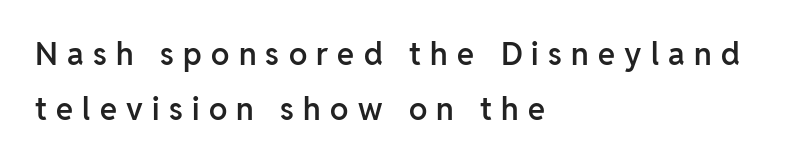
{"serif": "no", "italic": "no", "bold": "semi", "weight": "semibold", "width": "normal", "stroke_contrast": "low", "x_height": "medium", "monospaced": "no", "underline": "no", "align": "left", "line_spacing_ratio": 1.79, "letter_spacing": "wide", "letter_spacing_em": 0.3, "glyph_px": 31}
